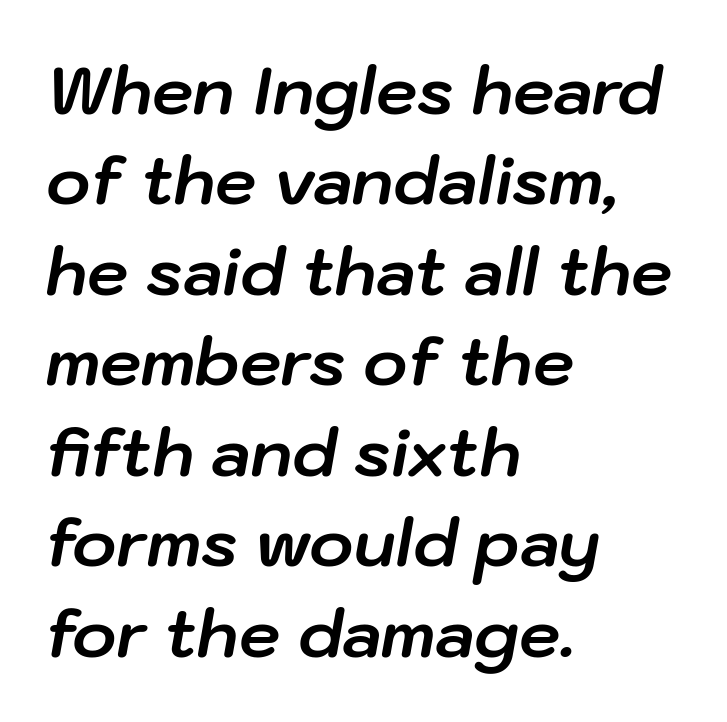
Spacing verdict: proportional, widths tailored to each character. How are the letters spaced? Ordinarily, with no added tracking. Has an underline been added? It has not. Italic: yes, the glyphs are oblique.
